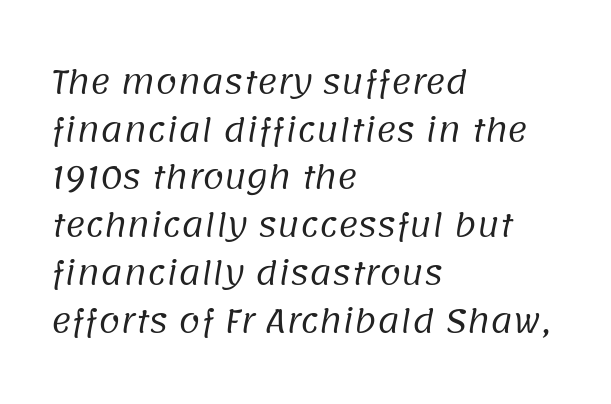
Q: Is the text bold? A: No.
Q: Is the typeface a serif or a sans-serif typeface? A: Sans-serif.
Q: Is the text underlined? A: No.
Q: How is the paragraph aligned? A: Left-aligned.
Q: Is the spacing between letters normal or unusually wide? A: Normal.
Q: Is the spacing between lines tight, normal or loose? A: Normal.
Q: Width (condensed, normal, or wide)? A: Normal.
Q: Stroke contrast? A: Low.
Q: x-height? A: Large.
Q: Monospaced? A: No.
